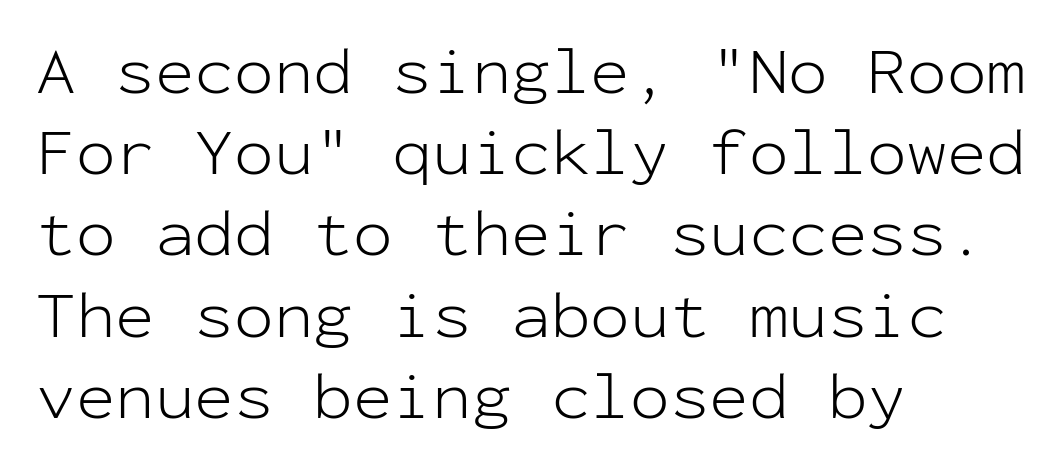
The passage shown is not bold in any degree. Look at the tracking — it's just the regular setting, nothing added. Leftover space on each line is placed entirely after the last word. Letters rest on an invisible, unmarked baseline. To sum up the face: it is a sans, with no serifs.
